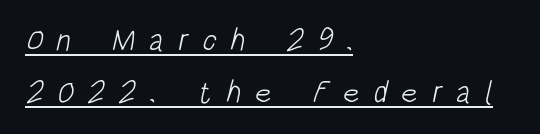
{"serif": "no", "bold": "no", "weight": "light", "width": "condensed", "stroke_contrast": "low", "x_height": "large", "monospaced": "no", "underline": "yes", "align": "left", "line_spacing": "normal", "line_spacing_ratio": 1.67, "letter_spacing": "wide", "letter_spacing_em": 0.44, "glyph_px": 31}
